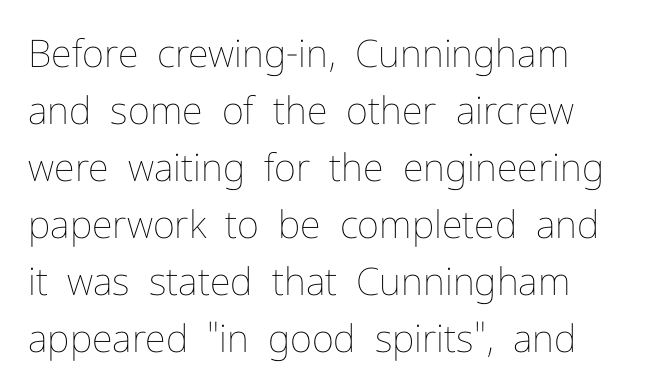
Posture: upright roman. Stroke thickness stays within the range of a standard reading face or lighter. You could not count columns in this text — the font is proportionally spaced. Spacing between characters is what you'd get straight out of the box.
